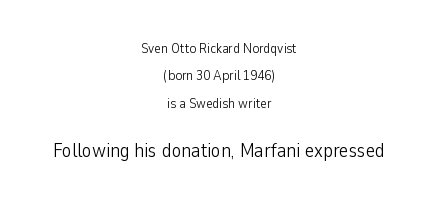
The image shows 20 px text type, upright; set centered, loose line spacing (1.95x), normal letter spacing, not underlined; the second (bottom) block is 1.43x larger.
